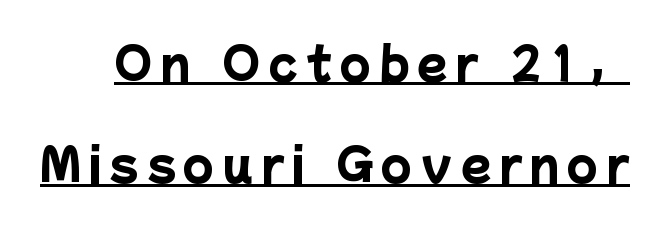
{"serif": "no", "bold": "yes", "weight": "heavy", "width": "normal", "stroke_contrast": "low", "x_height": "medium", "monospaced": "no", "underline": "yes", "line_spacing": "loose", "line_spacing_ratio": 2.3, "glyph_px": 44}
